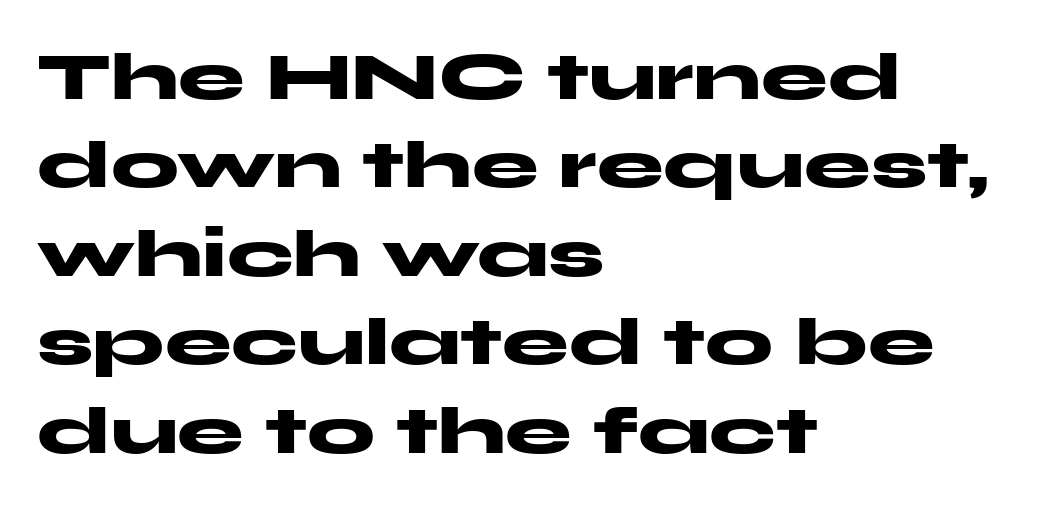
{"serif": "no", "italic": "no", "bold": "yes", "weight": "heavy", "width": "wide", "stroke_contrast": "medium", "x_height": "medium", "monospaced": "no", "underline": "no", "align": "left", "line_spacing": "normal", "line_spacing_ratio": 1.32, "letter_spacing": "normal", "letter_spacing_em": 0.0, "glyph_px": 67}
